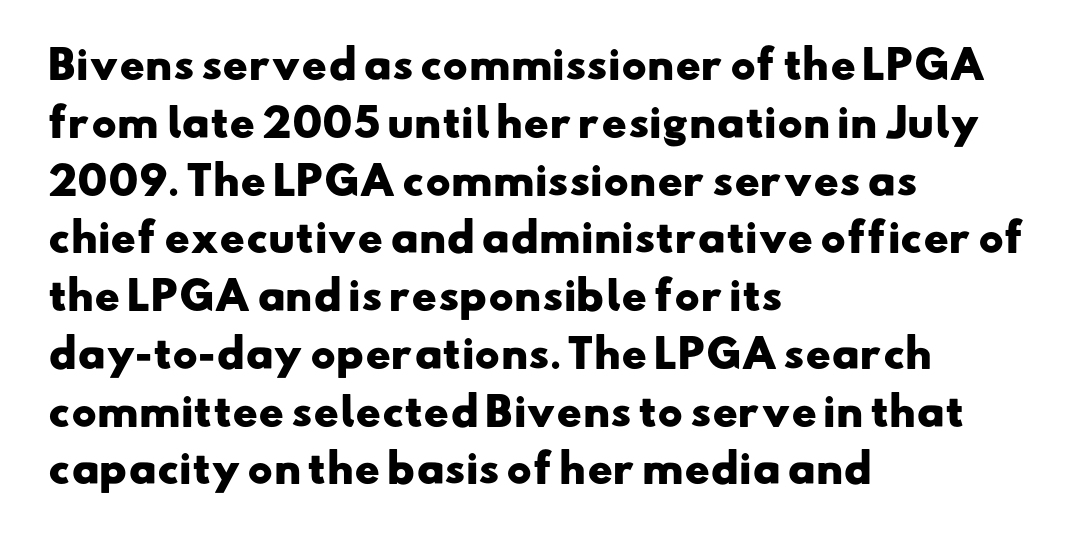
The image shows 38 px heavy, wide sans-serif type; set left-aligned, normal line spacing (1.52x), normal letter spacing, not underlined; low stroke contrast and a small x-height.
